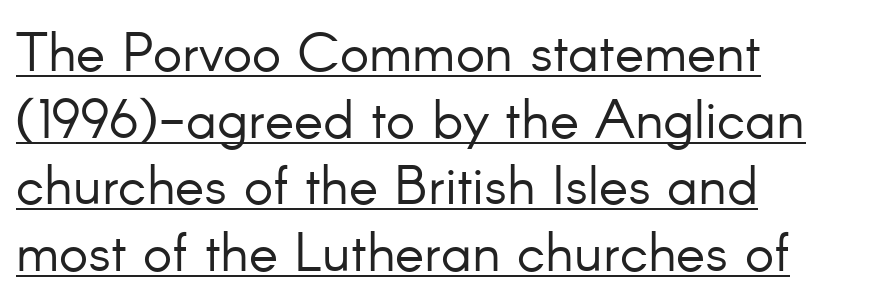
{"serif": "no", "italic": "no", "bold": "no", "weight": "light", "width": "normal", "stroke_contrast": "low", "x_height": "small", "monospaced": "no", "underline": "yes", "align": "left", "line_spacing_ratio": 1.21, "letter_spacing": "normal", "letter_spacing_em": 0.0, "glyph_px": 55}
